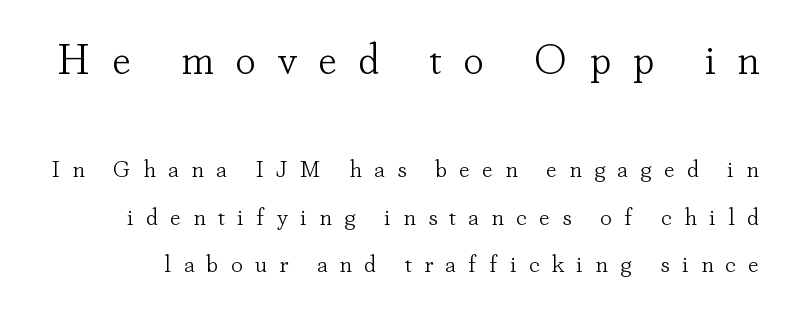
The image shows 42 px light serif type, upright; set loose line spacing (1.97x), unusually wide letter spacing (+0.5 em), not underlined; the first (top) block is 1.75x larger; low stroke contrast and a small x-height.
